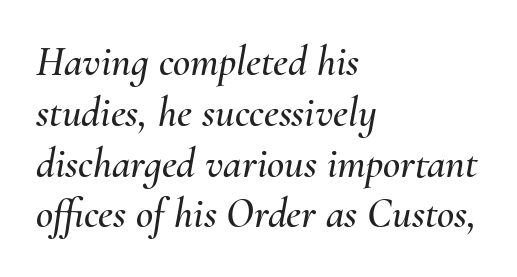
{"italic": "yes", "lean": "right", "slant_degrees": 10, "width": "normal", "stroke_contrast": "medium", "x_height": "small", "monospaced": "no", "underline": "no", "align": "left", "line_spacing_ratio": 1.21, "letter_spacing": "normal", "letter_spacing_em": 0.0, "glyph_px": 42}
